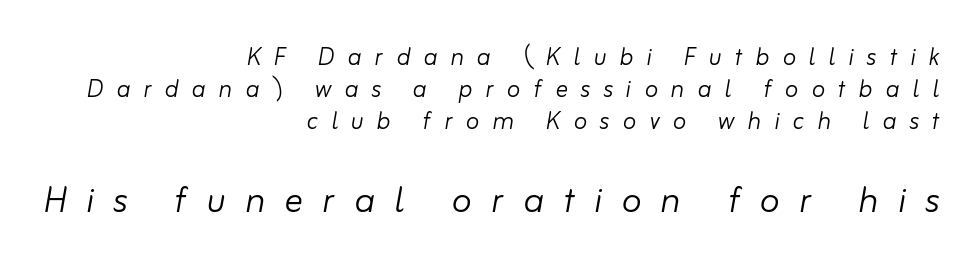
The image shows 46 px light type, italic (leaning right); set right-aligned, tight line spacing (1.03x), unusually wide letter spacing (+0.42 em), not underlined; the second (bottom) block is 1.48x larger; low stroke contrast and a small x-height.
